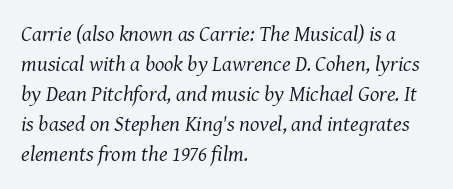
Q: Is the text bold? A: No.
Q: Is the text italic (slanted)? A: Yes, it leans right by about 8 degrees.
Q: Is the text underlined? A: No.
Q: How is the paragraph aligned? A: Left-aligned.
Q: Is the spacing between letters normal or unusually wide? A: Normal.
Q: Is the spacing between lines tight, normal or loose? A: Normal.
